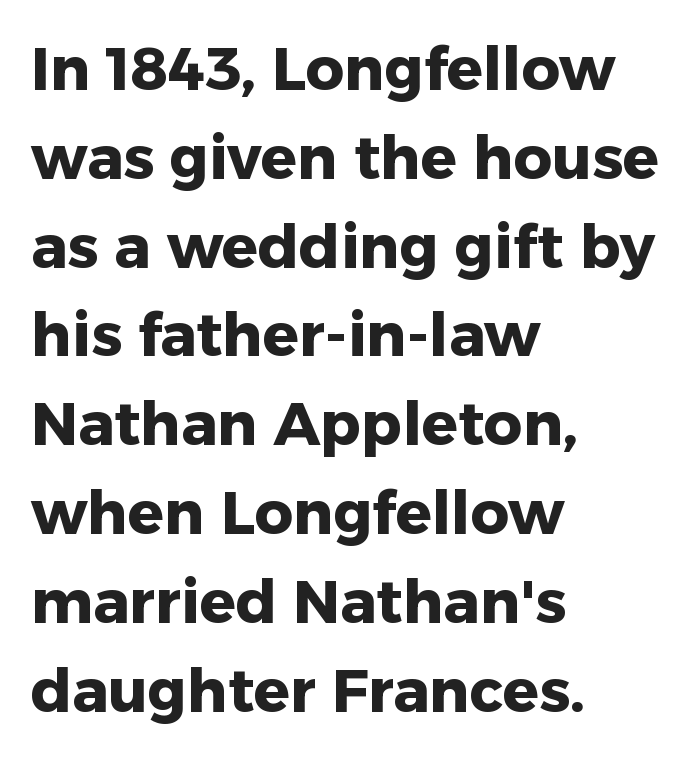
Q: Is the text bold? A: Yes.
Q: Is the text italic (slanted)? A: No, it is upright.
Q: Is the typeface a serif or a sans-serif typeface? A: Sans-serif.
Q: Is the text underlined? A: No.
Q: How is the paragraph aligned? A: Left-aligned.
Q: Is the spacing between letters normal or unusually wide? A: Normal.
Q: Is the spacing between lines tight, normal or loose? A: Normal.
Q: Width (condensed, normal, or wide)? A: Normal.
Q: Stroke contrast? A: Low.
Q: x-height? A: Medium.
Q: Monospaced? A: No.
